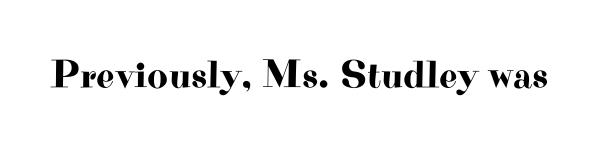
Q: Is the text italic (slanted)? A: No, it is upright.
Q: Is the typeface a serif or a sans-serif typeface? A: Serif.
Q: Is the text underlined? A: No.
Q: Is the spacing between letters normal or unusually wide? A: Normal.
Q: Width (condensed, normal, or wide)? A: Wide.
Q: Stroke contrast? A: High.
Q: x-height? A: Small.
Q: Monospaced? A: No.
